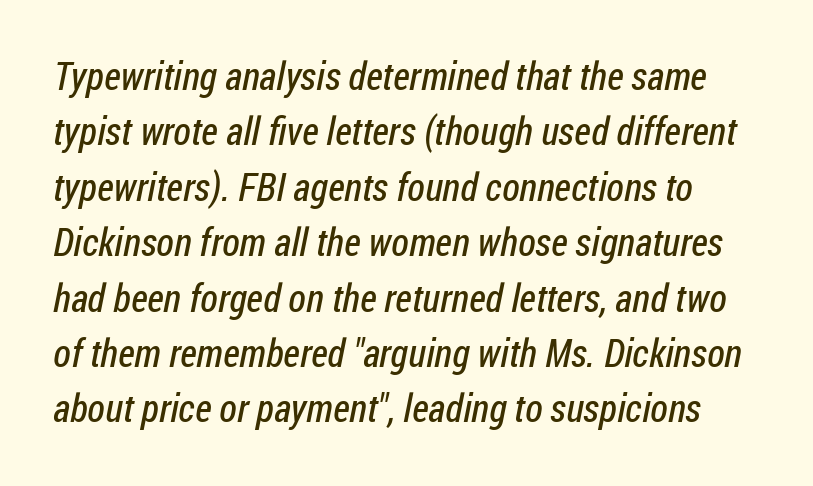
{"serif": "no", "bold": "no", "weight": "regular", "width": "condensed", "stroke_contrast": "low", "x_height": "medium", "monospaced": "no", "underline": "no", "line_spacing": "normal", "line_spacing_ratio": 1.42, "letter_spacing": "normal", "letter_spacing_em": 0.0, "glyph_px": 39}
